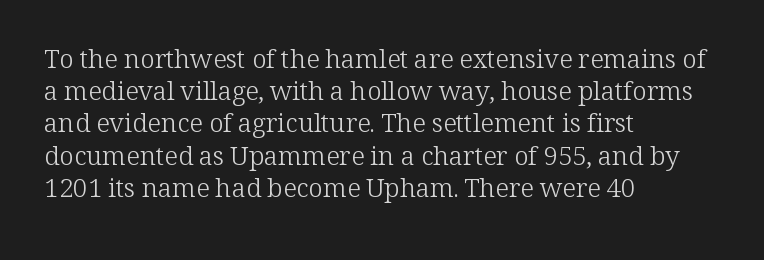
The image shows 26 px text type, upright; set left-aligned, line spacing 1.24x, normal letter spacing, not underlined.
